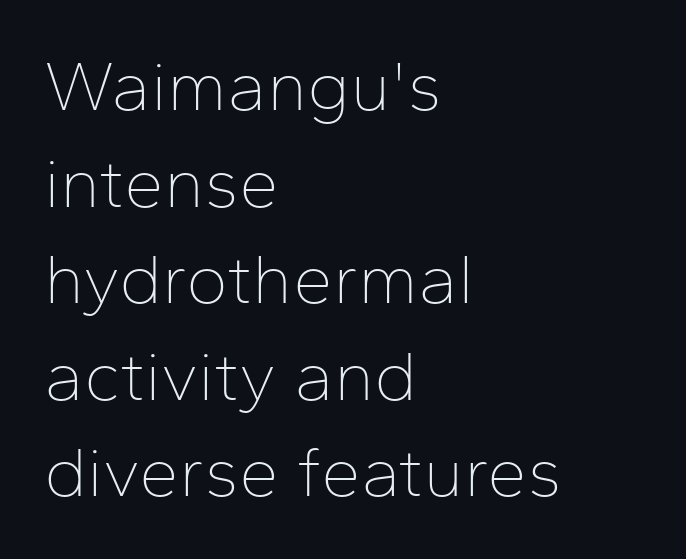
Q: Is the text bold? A: No.
Q: Is the text italic (slanted)? A: No, it is upright.
Q: Is the typeface a serif or a sans-serif typeface? A: Sans-serif.
Q: Is the text underlined? A: No.
Q: How is the paragraph aligned? A: Left-aligned.
Q: Is the spacing between letters normal or unusually wide? A: Normal.
Q: Is the spacing between lines tight, normal or loose? A: Normal.
Q: Width (condensed, normal, or wide)? A: Normal.
Q: Stroke contrast? A: Low.
Q: x-height? A: Medium.
Q: Monospaced? A: No.
